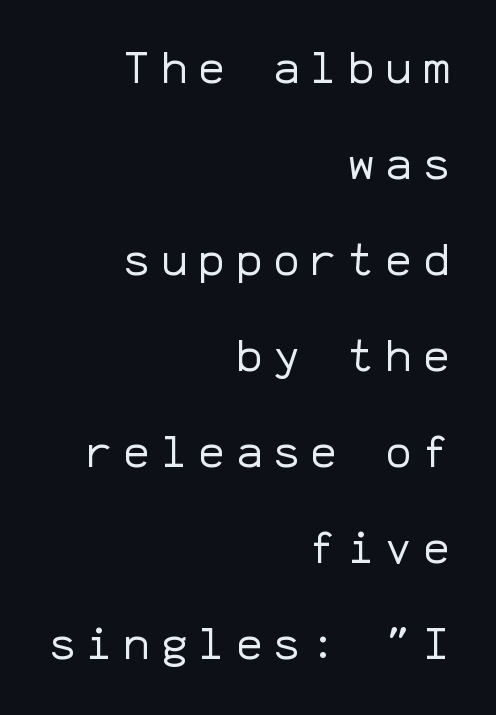
Q: Is the text bold? A: No.
Q: Is the text italic (slanted)? A: No, it is upright.
Q: Is the typeface a serif or a sans-serif typeface? A: Sans-serif.
Q: Is the text underlined? A: No.
Q: How is the paragraph aligned? A: Right-aligned.
Q: Is the spacing between letters normal or unusually wide? A: Unusually wide.
Q: Is the spacing between lines tight, normal or loose? A: Loose.
Q: Width (condensed, normal, or wide)? A: Normal.
Q: Stroke contrast? A: Low.
Q: x-height? A: Medium.
Q: Monospaced? A: Yes.
